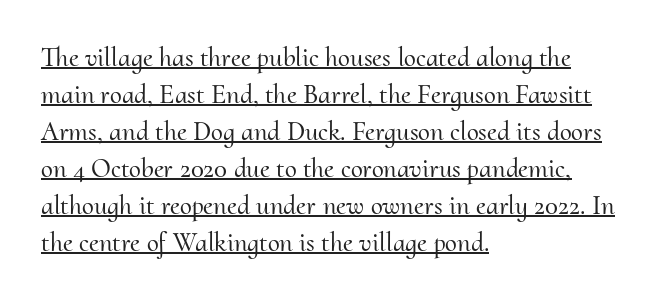
{"italic": "no", "underline": "yes", "align": "left", "line_spacing": "normal", "line_spacing_ratio": 1.37, "letter_spacing": "normal", "letter_spacing_em": 0.0, "glyph_px": 27}
